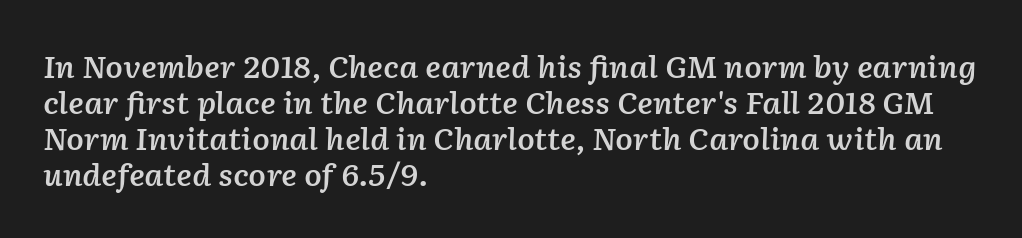
The letters are semibold — heavier than regular but short of a full bold. Visually the block forms a straight wall on the left and a jagged coastline on the right. The text carries the slant typical of an italic or oblique font. Underline: absent. Each word holds together tightly as a unit, with standard inter-letter gaps. A typesetter would call this proportional, since set widths differ per character.
